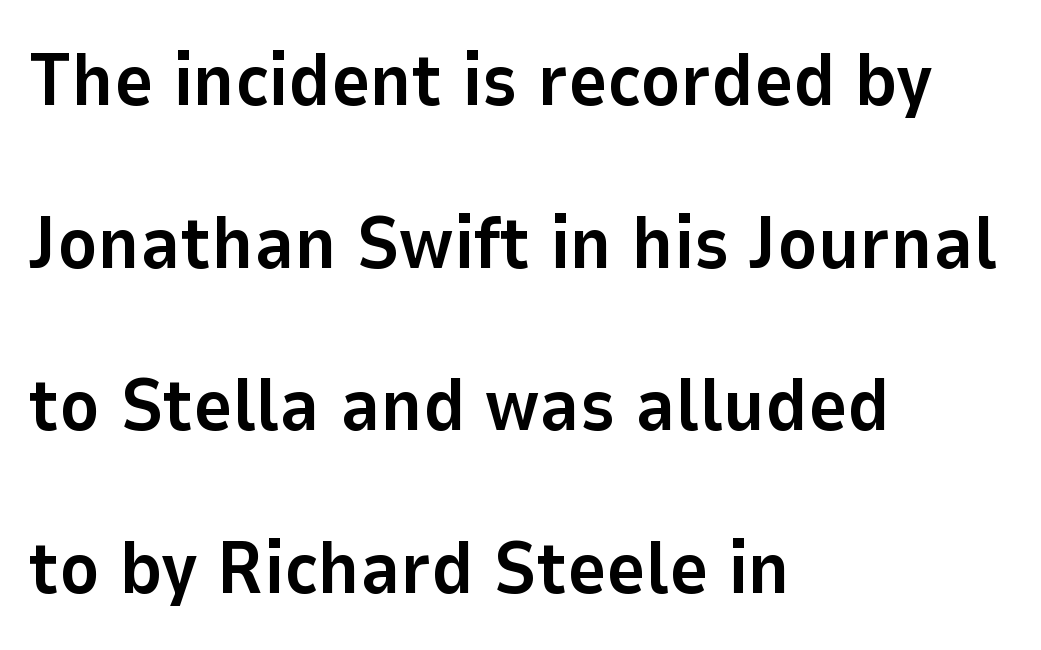
{"serif": "no", "italic": "no", "bold": "yes", "weight": "bold", "width": "normal", "stroke_contrast": "low", "x_height": "medium", "monospaced": "no", "underline": "no", "align": "left", "line_spacing": "loose", "line_spacing_ratio": 2.17, "letter_spacing": "normal", "letter_spacing_em": 0.0, "glyph_px": 75}
